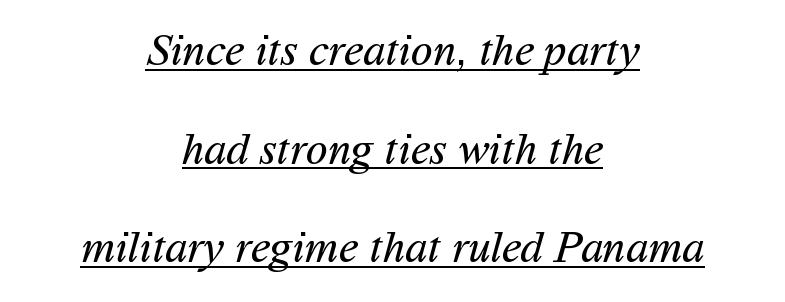
The image shows 45 px regular-weight sans-serif type; set centered, loose line spacing (2.19x), normal letter spacing, underlined; medium stroke contrast and a medium x-height.
